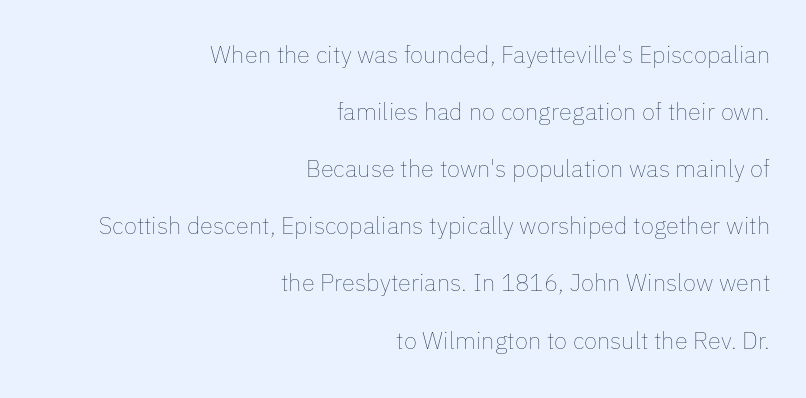
No word sits above an underline. The letterforms sit at book weight or below. The setting favours the right margin, as signatures and pull-quotes sometimes do. Notice the wide empty band between every row — that's loose leading. The rendering keeps characters at their native spacing. The axis of the letterforms is exactly vertical.
